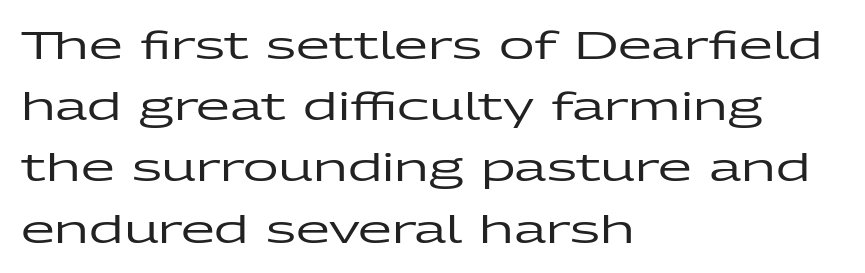
The image shows 39 px wide sans-serif type, upright; set left-aligned, normal line spacing (1.57x), normal letter spacing, not underlined; low stroke contrast and a medium x-height.
